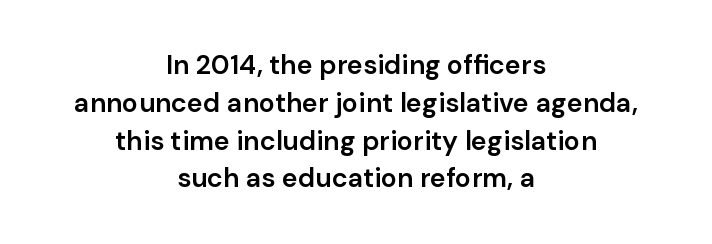
The image shows 27 px text type, upright; set centered, normal line spacing (1.4x), normal letter spacing, not underlined.
